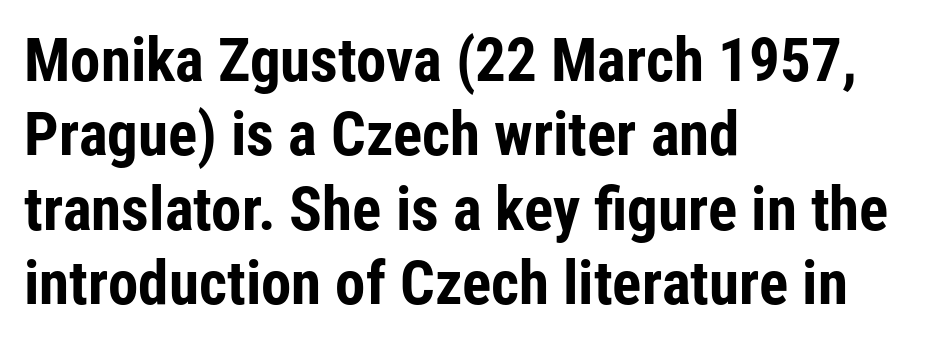
The image shows 61 px bold, condensed sans-serif type, upright; set left-aligned, line spacing 1.22x, normal letter spacing, not underlined; low stroke contrast and a medium x-height.
